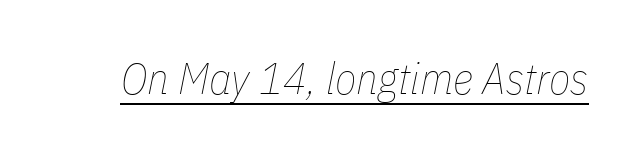
The image shows 44 px thin, condensed type, italic (leaning right); set normal letter spacing, underlined; low stroke contrast and a medium x-height.
